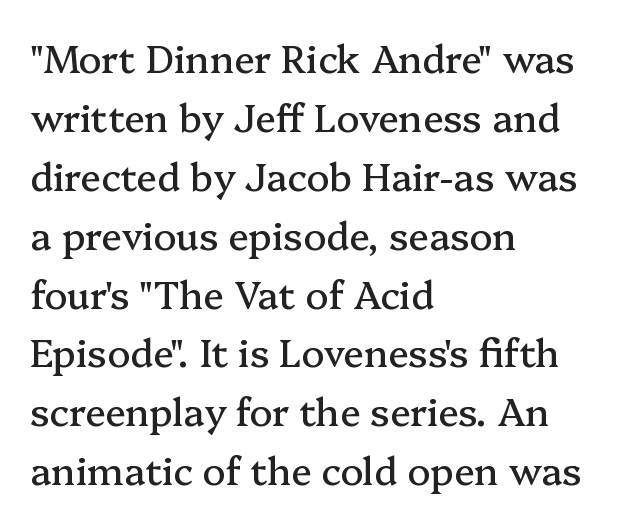
The lines in this sample share a left origin and differ only in where they stop. The face used here is seriffed, in the tradition of book romans. The foot of each line stays bare and open. Every character sits straight up, as roman type does.
